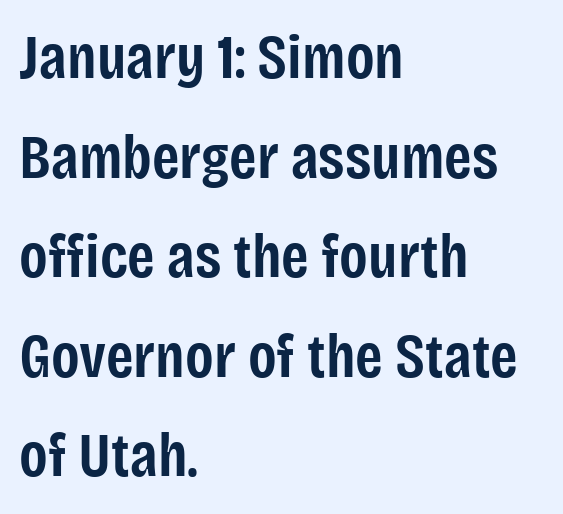
Observe the ordinary spacing: letters are neighbours, not strangers. The font's upright variant was chosen for this text. Each line starts at the same left margin while the right side varies. Varying glyph widths throughout — classic text-font behaviour. The area under the type is left untouched. The characters look somewhat weighty, a semibold short of true bold.
